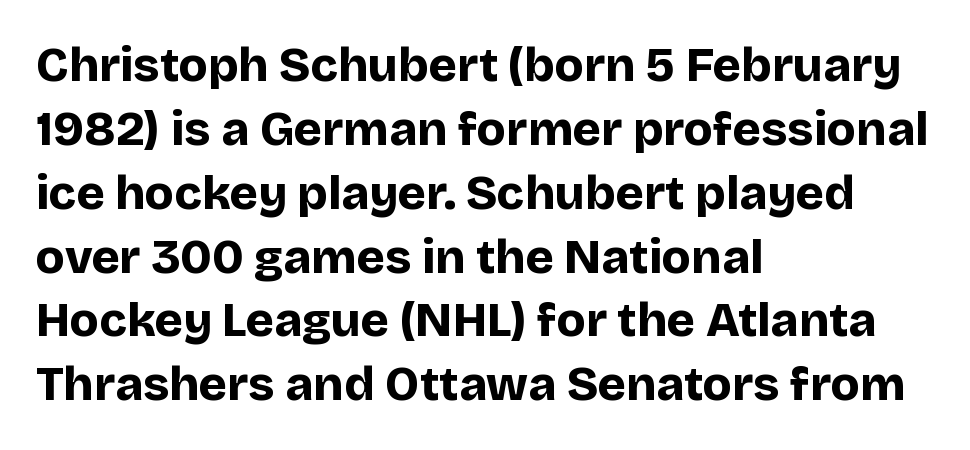
The image shows 48 px bold sans-serif type, upright; set left-aligned, normal line spacing (1.33x), normal letter spacing, not underlined; low stroke contrast and a large x-height.
